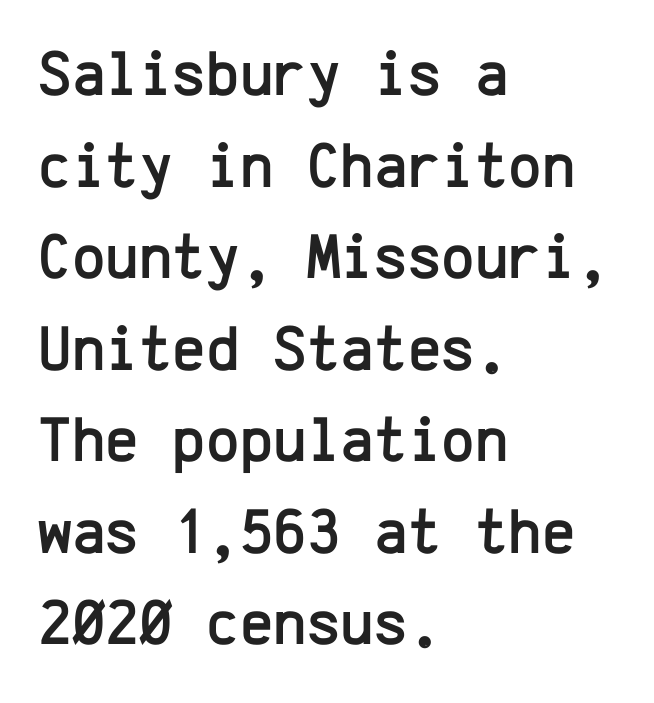
{"serif": "no", "italic": "no", "width": "normal", "stroke_contrast": "low", "x_height": "medium", "monospaced": "yes", "underline": "no", "align": "left", "line_spacing": "normal", "line_spacing_ratio": 1.43, "letter_spacing": "normal", "letter_spacing_em": 0.0, "glyph_px": 64}
